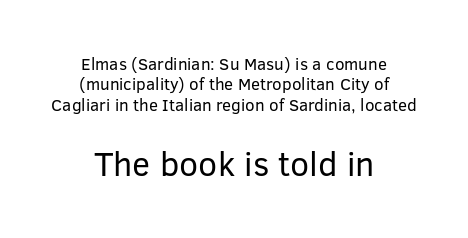
Q: Is the text bold? A: No.
Q: Is the text italic (slanted)? A: No, it is upright.
Q: Is the typeface a serif or a sans-serif typeface? A: Sans-serif.
Q: Is the text underlined? A: No.
Q: How is the paragraph aligned? A: Centered.
Q: Is the spacing between letters normal or unusually wide? A: Normal.
Q: Which block of text is set in a larger size, the first (top) or the second (bottom)? A: The second (bottom) one.
Q: Width (condensed, normal, or wide)? A: Normal.
Q: Stroke contrast? A: Low.
Q: x-height? A: Medium.
Q: Monospaced? A: No.
